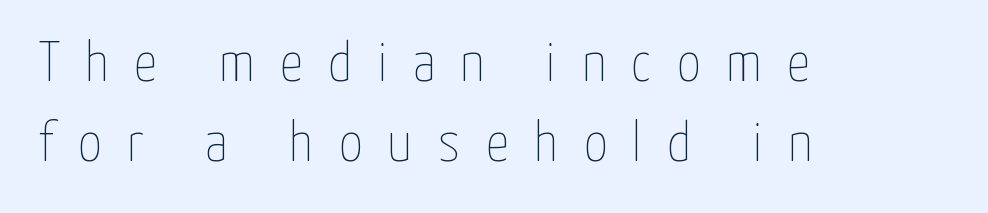
Q: Is the text bold? A: No.
Q: Is the text italic (slanted)? A: No, it is upright.
Q: Is the text underlined? A: No.
Q: How is the paragraph aligned? A: Left-aligned.
Q: Is the spacing between letters normal or unusually wide? A: Unusually wide.
Q: Is the spacing between lines tight, normal or loose? A: Normal.
Q: Width (condensed, normal, or wide)? A: Condensed.
Q: Stroke contrast? A: Low.
Q: x-height? A: Medium.
Q: Monospaced? A: No.
